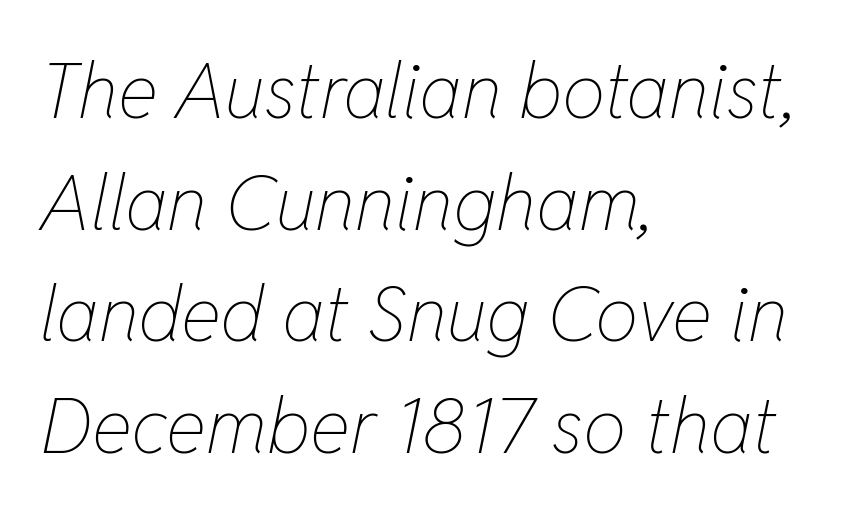
{"italic": "yes", "lean": "right", "slant_degrees": 11, "bold": "no", "weight": "thin", "width": "condensed", "stroke_contrast": "low", "x_height": "medium", "monospaced": "no", "underline": "no", "align": "left", "line_spacing": "normal", "line_spacing_ratio": 1.45, "letter_spacing": "normal", "letter_spacing_em": 0.0, "glyph_px": 77}
